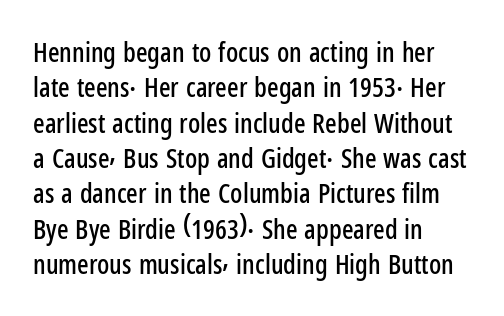
The image shows 27 px text type, upright; set left-aligned, normal line spacing (1.31x), normal letter spacing, not underlined.
